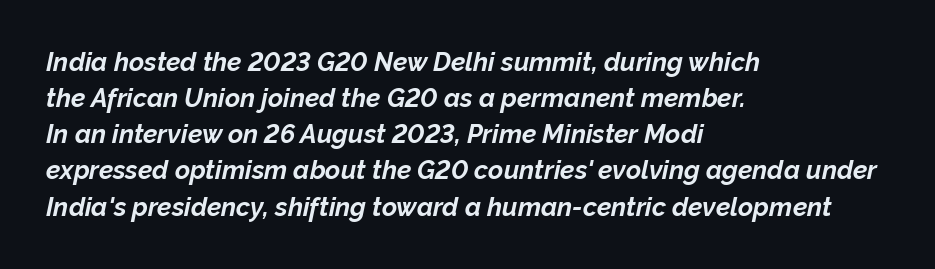
The zone under the glyphs is completely vacant. The line-height multiplier appears to be the usual default. Here the glyphs are tracked normally, forming tight word shapes. Which margin do the lines hug? The left one — the right edge is uneven. Heavy, bold letterforms.
